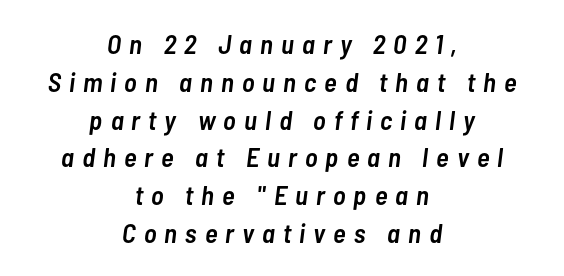
The image shows 27 px text type, italic (leaning right); set centered, normal line spacing (1.4x), unusually wide letter spacing (+0.3 em), not underlined.
